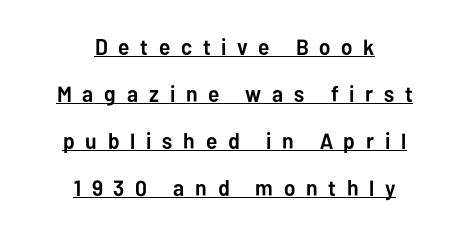
Q: Is the text bold? A: Yes.
Q: Is the text italic (slanted)? A: No, it is upright.
Q: Is the text underlined? A: Yes.
Q: How is the paragraph aligned? A: Centered.
Q: Is the spacing between letters normal or unusually wide? A: Unusually wide.
Q: Is the spacing between lines tight, normal or loose? A: Loose.
